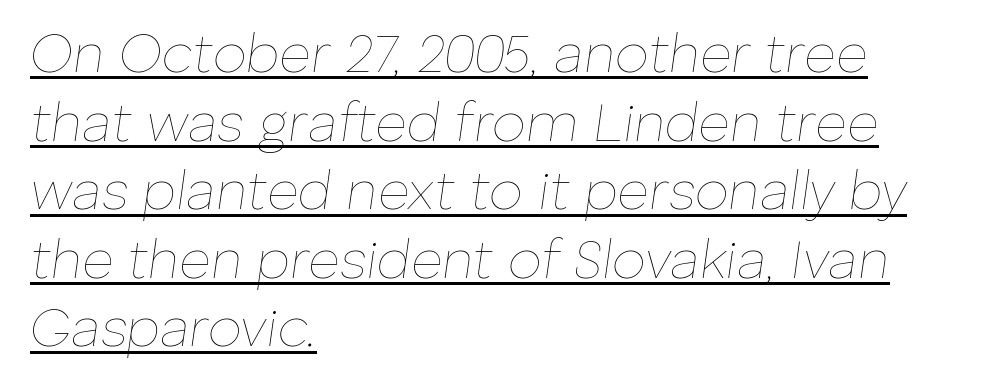
The image shows 54 px thin type, italic (leaning right); set left-aligned, normal line spacing (1.27x), normal letter spacing, underlined; low stroke contrast and a medium x-height.
